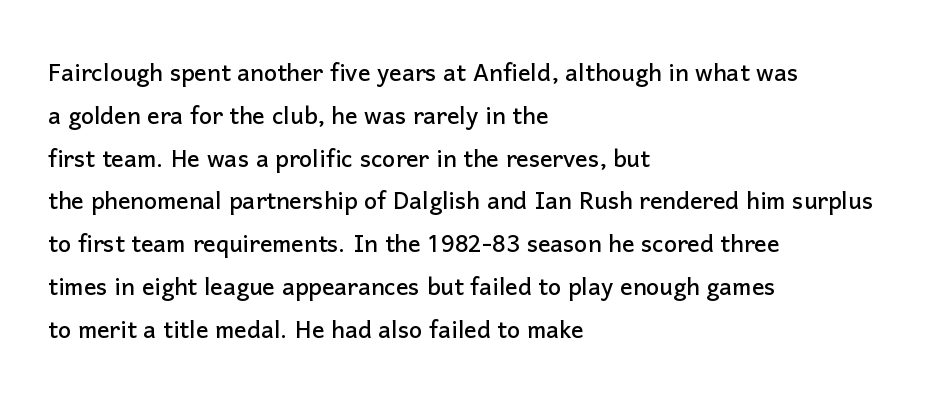
The lines sit at an ordinary, default distance from one another. Alignment: flush left. You could call the tracking neutral — neither tight nor loose. Every character sits straight up, as roman type does.
